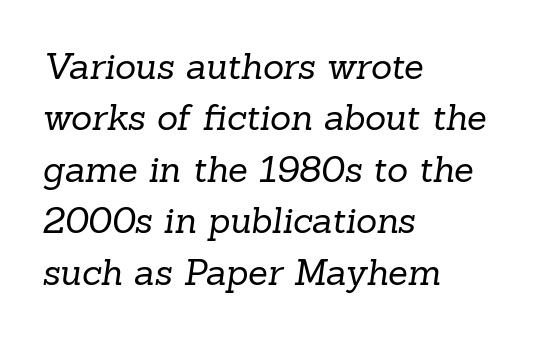
{"serif": "yes", "bold": "no", "weight": "regular", "width": "normal", "stroke_contrast": "low", "x_height": "medium", "monospaced": "no", "underline": "no", "align": "left", "line_spacing": "normal", "line_spacing_ratio": 1.43, "letter_spacing": "normal", "letter_spacing_em": 0.0, "glyph_px": 36}
